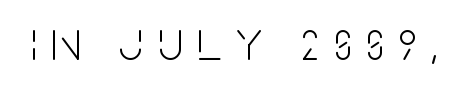
Q: Is the text bold? A: No.
Q: Is the text italic (slanted)? A: No, it is upright.
Q: Is the typeface a serif or a sans-serif typeface? A: Sans-serif.
Q: Is the text underlined? A: No.
Q: Is the spacing between letters normal or unusually wide? A: Unusually wide.
Q: Width (condensed, normal, or wide)? A: Condensed.
Q: Stroke contrast? A: Low.
Q: x-height? A: Large.
Q: Monospaced? A: No.
